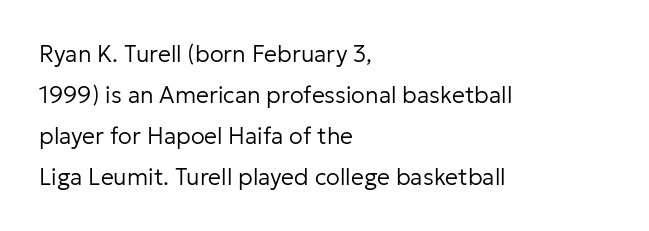
{"italic": "no", "bold": "no", "underline": "no", "align": "left", "line_spacing_ratio": 1.78, "letter_spacing": "normal", "letter_spacing_em": 0.0, "glyph_px": 23}
